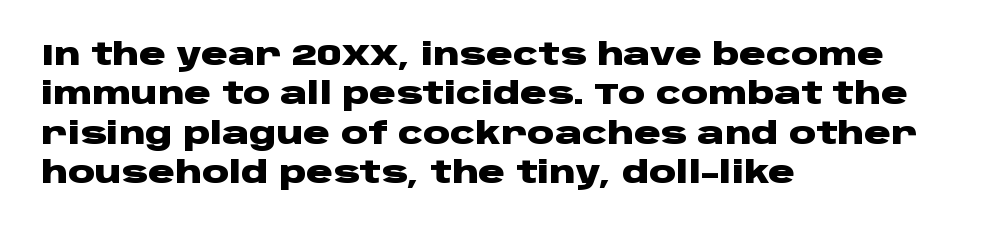
{"serif": "no", "italic": "no", "bold": "yes", "weight": "heavy", "width": "wide", "stroke_contrast": "low", "x_height": "large", "monospaced": "no", "underline": "no", "align": "left", "line_spacing": "normal", "line_spacing_ratio": 1.31, "letter_spacing": "normal", "letter_spacing_em": 0.0, "glyph_px": 30}
